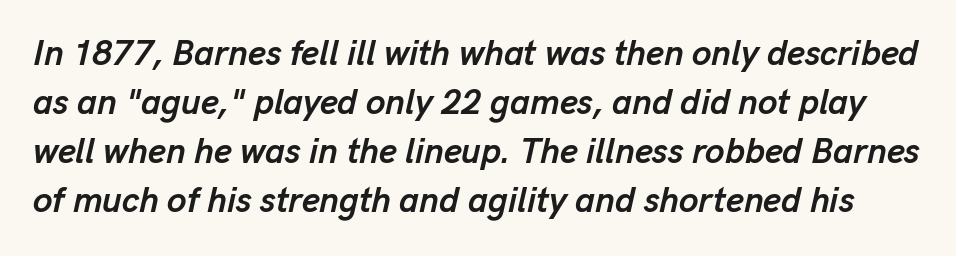
Look at the tracking — it's just the regular setting, nothing added. Does the weight exceed regular? Yes, all the way to bold. The font's italic variant was chosen for this text. You could not count columns in this text — the font is proportionally spaced. A clean baseline with only descenders dipping below it. Students, observe: this is what conventionally led text looks like.
